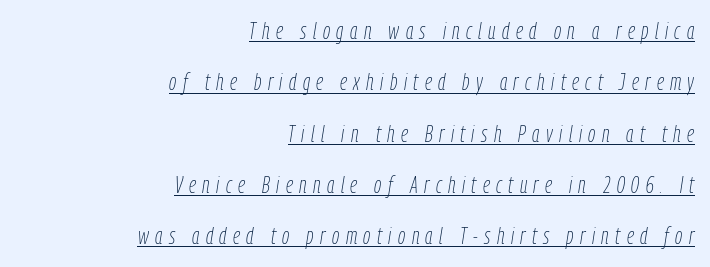
Q: Is the text bold? A: No.
Q: Is the text italic (slanted)? A: Yes, it leans right by about 9 degrees.
Q: Is the text underlined? A: Yes.
Q: How is the paragraph aligned? A: Right-aligned.
Q: Is the spacing between letters normal or unusually wide? A: Unusually wide.
Q: Is the spacing between lines tight, normal or loose? A: Loose.
